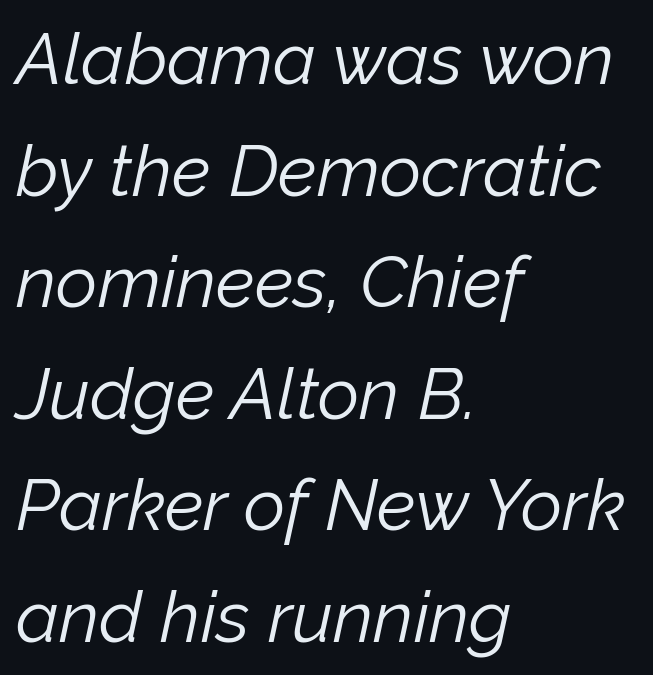
Q: Is the text bold? A: No.
Q: Is the text italic (slanted)? A: Yes, it leans right by about 12 degrees.
Q: Is the text underlined? A: No.
Q: How is the paragraph aligned? A: Left-aligned.
Q: Is the spacing between letters normal or unusually wide? A: Normal.
Q: Is the spacing between lines tight, normal or loose? A: Normal.
Q: Width (condensed, normal, or wide)? A: Normal.
Q: Stroke contrast? A: Low.
Q: x-height? A: Medium.
Q: Monospaced? A: No.
